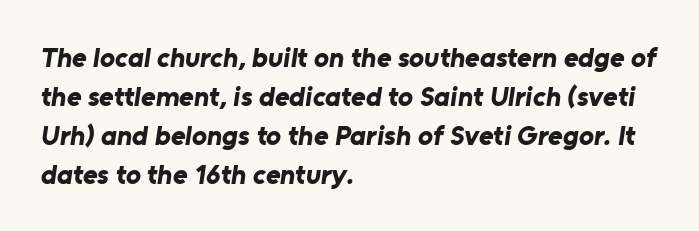
Honestly, there is no underline to notice here at all. What stands out about the letter spacing? Nothing — it is the standard amount. Letterform terminals end flat and unadorned throughout the passage. Set as a true bold cut, around the 700 mark.
